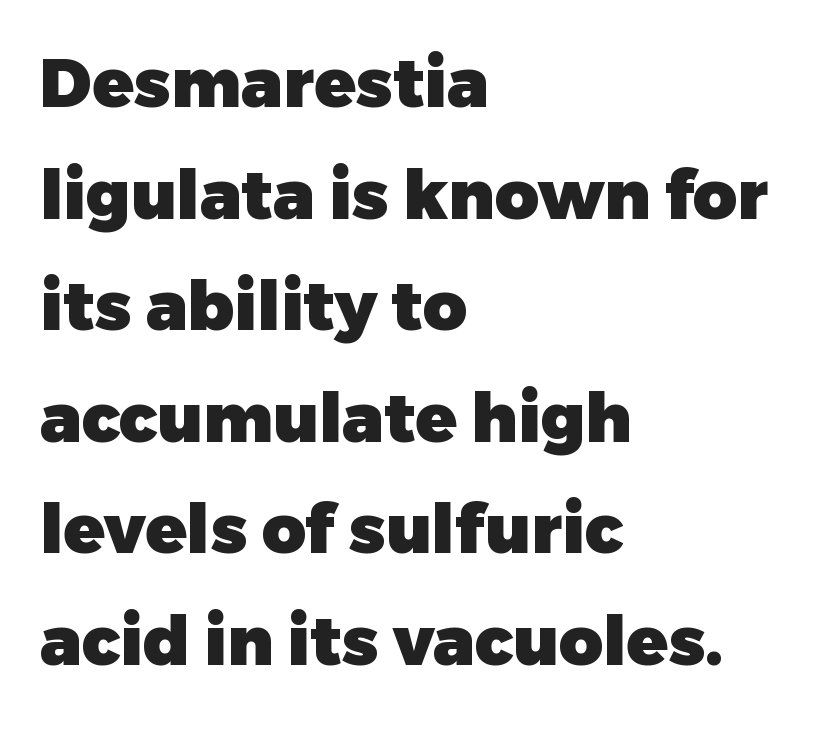
The image shows 68 px heavy sans-serif type, upright; set left-aligned, normal line spacing (1.64x), normal letter spacing, not underlined; low stroke contrast and a medium x-height.
